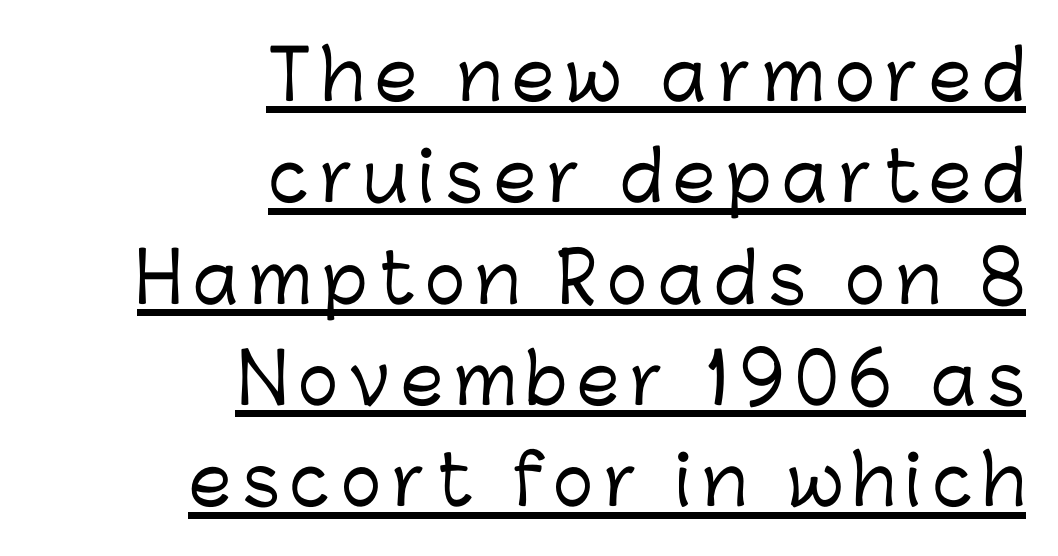
{"serif": "no", "italic": "no", "width": "normal", "stroke_contrast": "low", "x_height": "medium", "monospaced": "no", "underline": "yes", "align": "right", "line_spacing": "normal", "line_spacing_ratio": 1.49, "glyph_px": 68}
